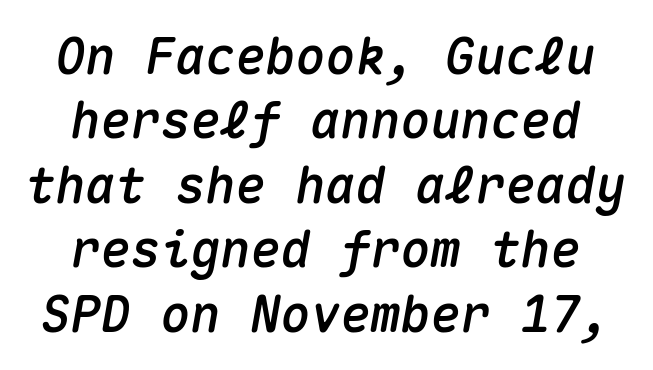
The image shows 50 px text type, italic (leaning right), monospaced; set centered, normal line spacing (1.29x), normal letter spacing, not underlined; medium stroke contrast and a medium x-height.
